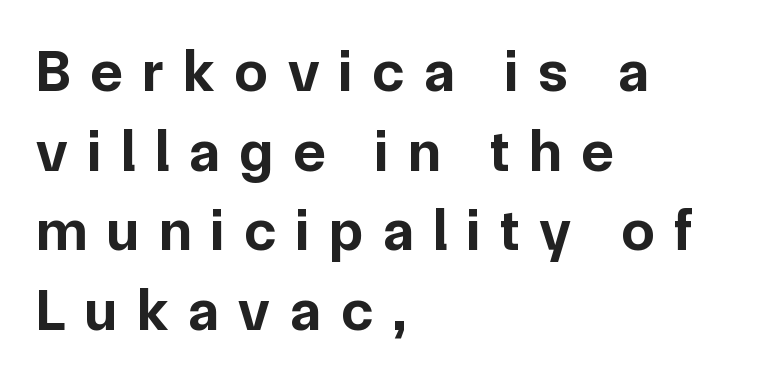
Q: Is the text bold? A: Yes.
Q: Is the text italic (slanted)? A: No, it is upright.
Q: Is the typeface a serif or a sans-serif typeface? A: Sans-serif.
Q: Is the text underlined? A: No.
Q: How is the paragraph aligned? A: Left-aligned.
Q: Is the spacing between letters normal or unusually wide? A: Unusually wide.
Q: Is the spacing between lines tight, normal or loose? A: Normal.
Q: Width (condensed, normal, or wide)? A: Normal.
Q: Stroke contrast? A: Low.
Q: x-height? A: Medium.
Q: Monospaced? A: No.
